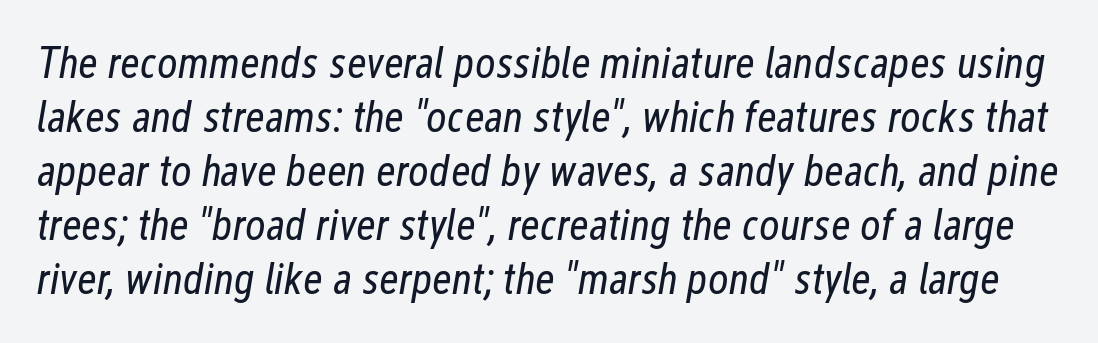
The image shows 44 px regular-weight, condensed type, italic (leaning right); set line spacing 1.23x, normal letter spacing, not underlined; low stroke contrast and a medium x-height.
